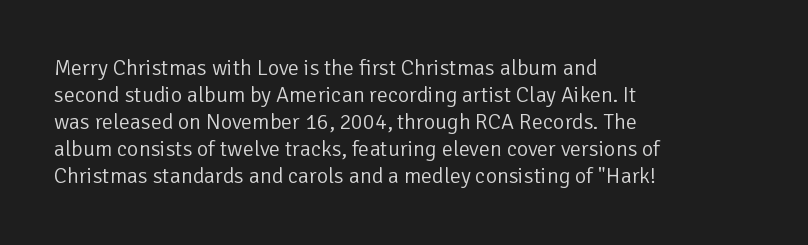
Beneath every word, the page is bare. The lettering holds an erect, upright posture throughout. Caption: face not bold, strokes unweighted. The gaps between neighbouring characters are ordinary and unremarkable.
